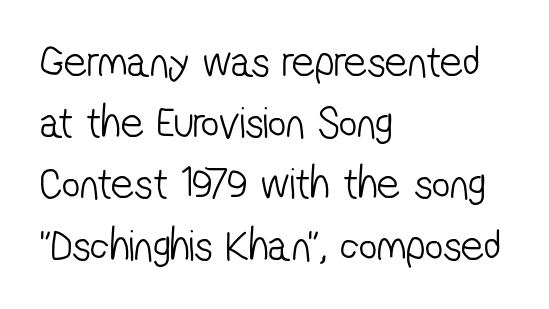
The image shows 45 px light, condensed sans-serif type; set left-aligned, normal line spacing (1.36x), normal letter spacing, not underlined; low stroke contrast and a medium x-height.
